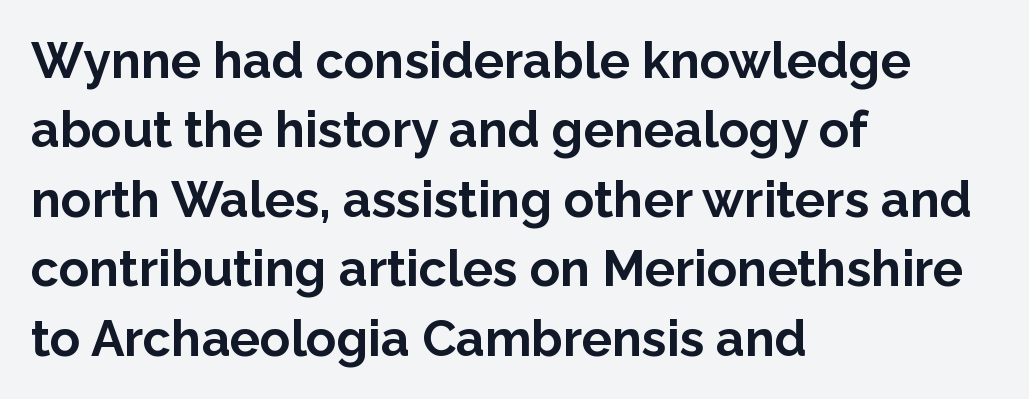
The image shows 50 px bold sans-serif type, upright; set left-aligned, normal line spacing (1.39x), normal letter spacing, not underlined; low stroke contrast and a medium x-height.
